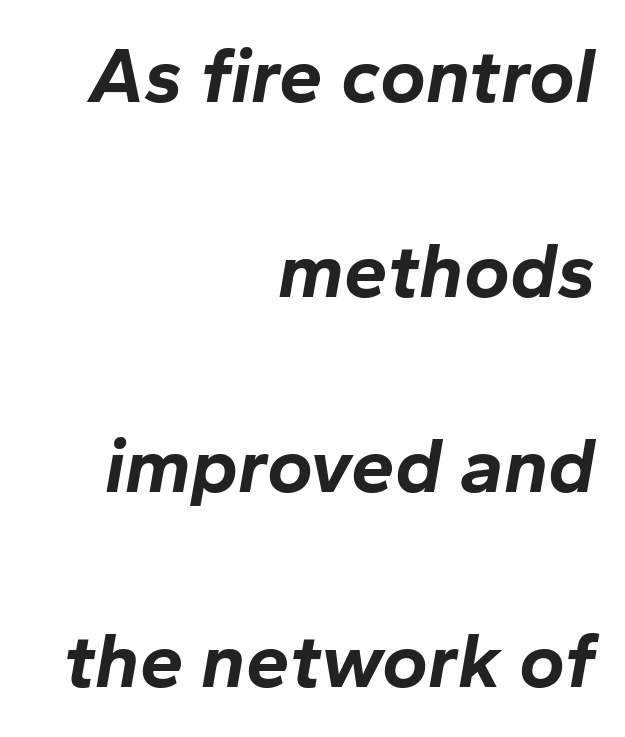
How heavy is the stroke? Heavy — this is a bold. Glance below the letters and you will spot only blank space. Style check: oblique. These lines keep a tight, regular rhythm from letter to letter.
